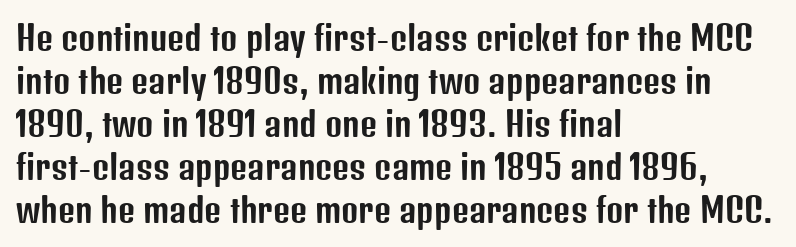
{"serif": "no", "italic": "no", "width": "condensed", "stroke_contrast": "low", "x_height": "medium", "monospaced": "no", "underline": "no", "align": "left", "line_spacing": "normal", "line_spacing_ratio": 1.3, "letter_spacing": "normal", "letter_spacing_em": 0.0, "glyph_px": 33}
